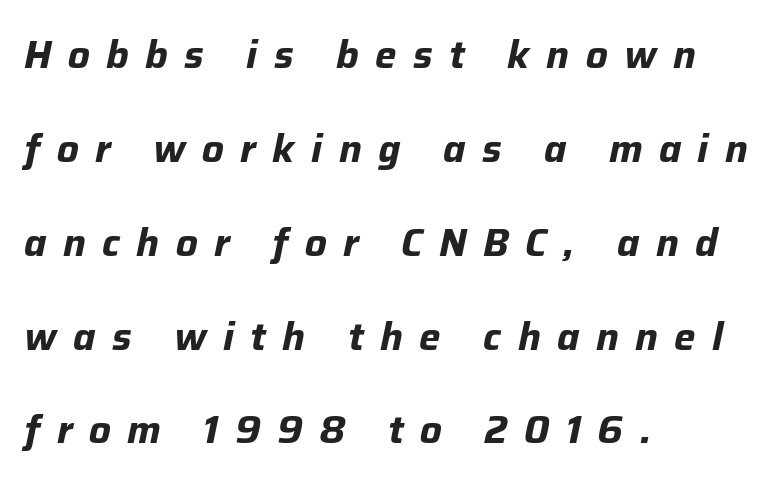
The image shows 38 px bold type, italic (leaning right); set left-aligned, loose line spacing (2.47x), unusually wide letter spacing (+0.43 em), not underlined; low stroke contrast and a medium x-height.
